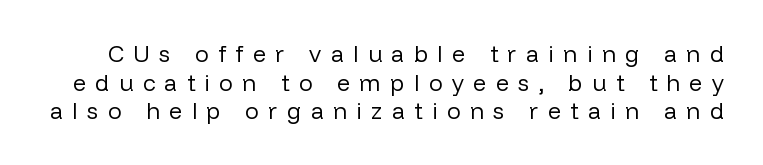
Q: Is the text bold? A: No.
Q: Is the text italic (slanted)? A: No, it is upright.
Q: Is the text underlined? A: No.
Q: Is the spacing between letters normal or unusually wide? A: Unusually wide.
